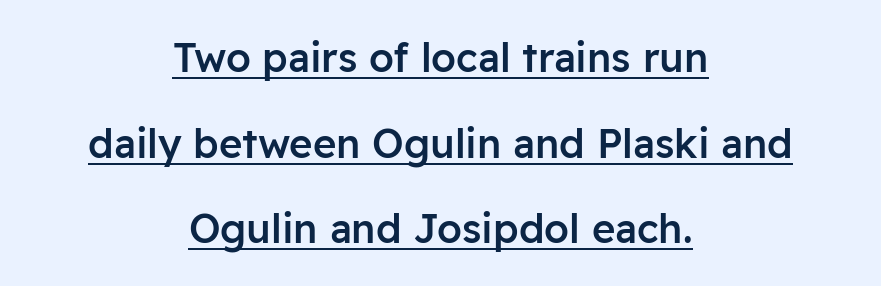
Neither beginnings nor endings align; midpoints do. The type is set solid horizontally, with unmodified tracking. Every stem runs plumb, perpendicular to the baseline. Stroke thickness is moderately raised; the sample reads as semibold.
